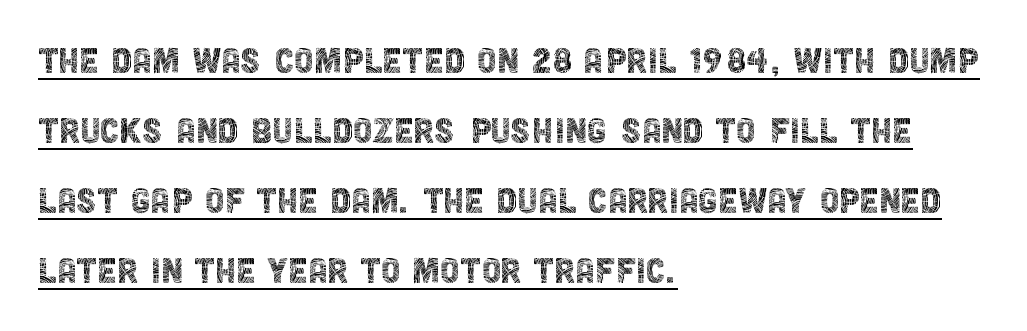
Q: Is the text bold? A: No.
Q: Is the text italic (slanted)? A: No, it is upright.
Q: Is the typeface a serif or a sans-serif typeface? A: Sans-serif.
Q: Is the text underlined? A: Yes.
Q: How is the paragraph aligned? A: Left-aligned.
Q: Is the spacing between letters normal or unusually wide? A: Normal.
Q: Is the spacing between lines tight, normal or loose? A: Normal.
Q: Width (condensed, normal, or wide)? A: Condensed.
Q: x-height? A: Large.
Q: Monospaced? A: No.
